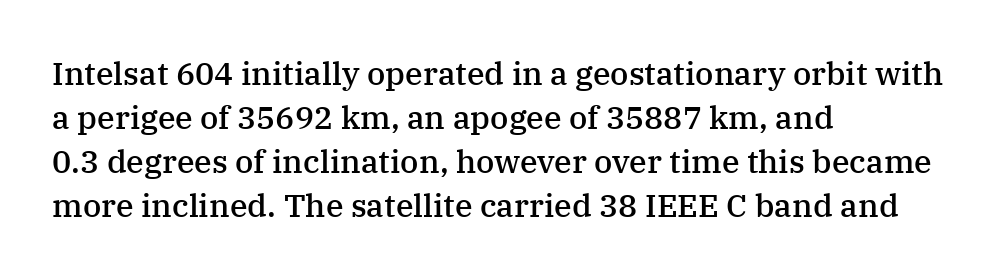
The image shows 32 px semibold serif type, upright; set left-aligned, normal line spacing (1.38x), normal letter spacing, not underlined; medium stroke contrast and a medium x-height.
